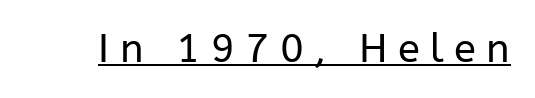
Q: Is the text bold? A: No.
Q: Is the text italic (slanted)? A: No, it is upright.
Q: Is the typeface a serif or a sans-serif typeface? A: Sans-serif.
Q: Is the text underlined? A: Yes.
Q: Is the spacing between letters normal or unusually wide? A: Unusually wide.
Q: Width (condensed, normal, or wide)? A: Normal.
Q: Stroke contrast? A: Low.
Q: x-height? A: Medium.
Q: Monospaced? A: No.
